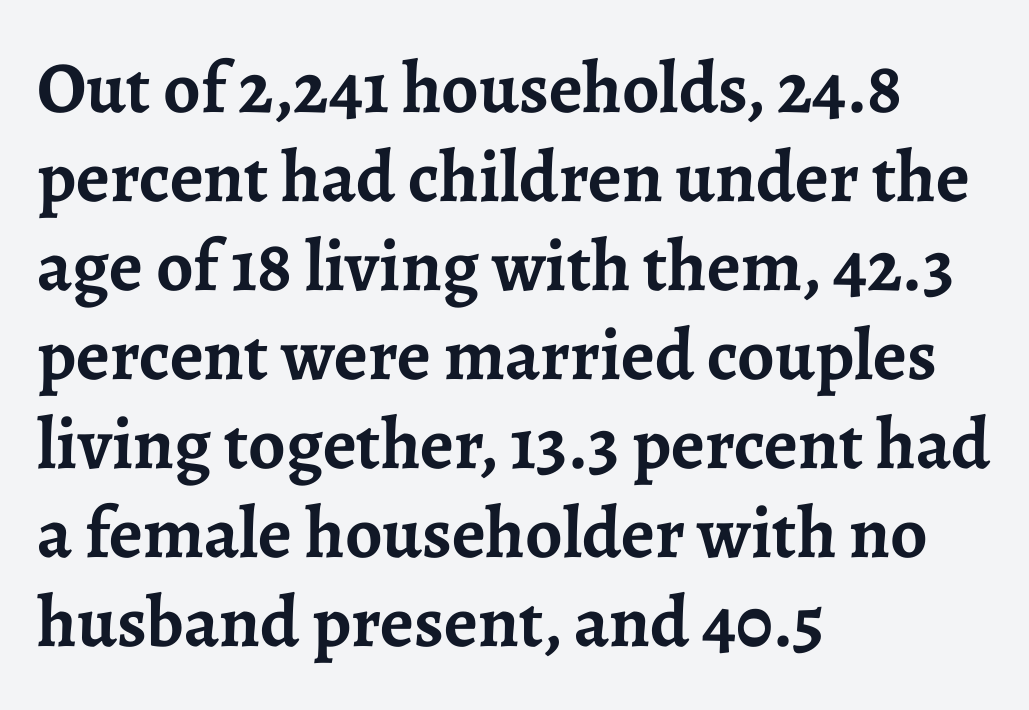
The image shows 73 px semibold serif type, upright; set left-aligned, line spacing 1.22x, normal letter spacing, not underlined; low stroke contrast and a medium x-height.
